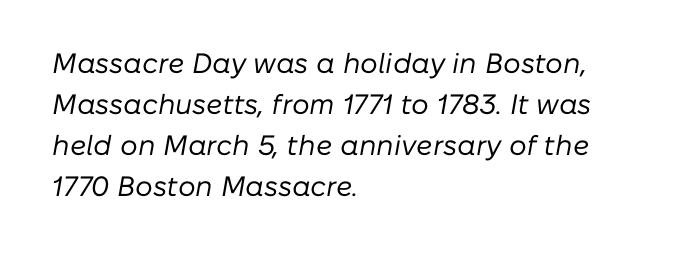
Q: Is the text bold? A: No.
Q: Is the text italic (slanted)? A: Yes, it leans right by about 10 degrees.
Q: Is the text underlined? A: No.
Q: How is the paragraph aligned? A: Left-aligned.
Q: Is the spacing between letters normal or unusually wide? A: Normal.
Q: Is the spacing between lines tight, normal or loose? A: Normal.
Q: Width (condensed, normal, or wide)? A: Normal.
Q: Stroke contrast? A: Low.
Q: x-height? A: Medium.
Q: Monospaced? A: No.
